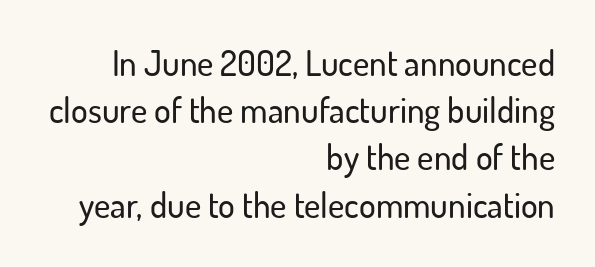
The image shows 35 px sans-serif type, upright; set right-aligned, normal line spacing (1.35x), normal letter spacing, not underlined; low stroke contrast and a small x-height.
